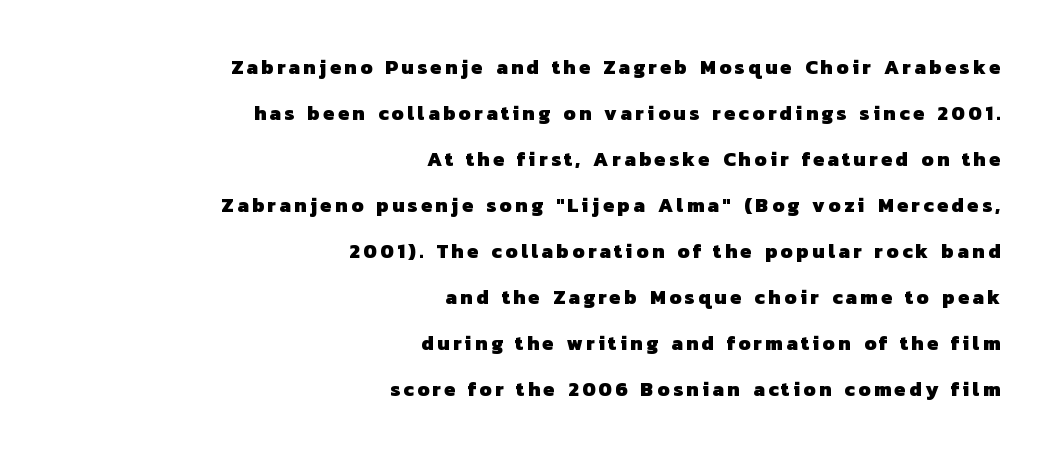
{"bold": "yes", "underline": "no", "align": "right", "line_spacing": "loose", "line_spacing_ratio": 2.3, "glyph_px": 20}
